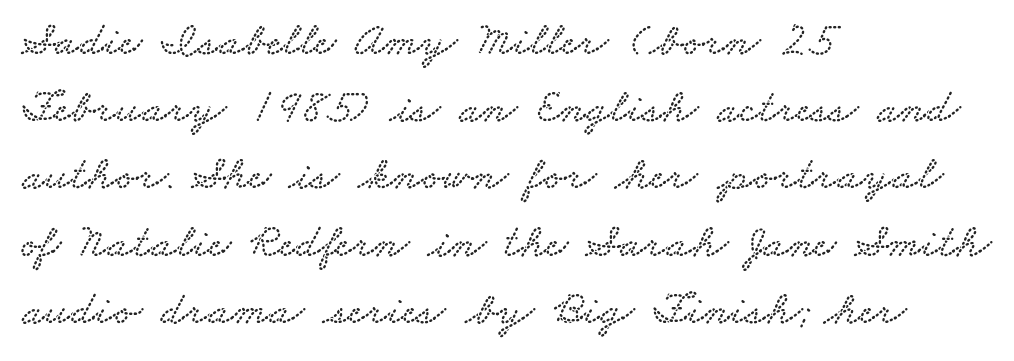
{"serif": "yes", "width": "wide", "stroke_contrast": "low", "x_height": "small", "monospaced": "no", "underline": "no", "align": "left", "line_spacing": "normal", "line_spacing_ratio": 1.43, "letter_spacing": "normal", "letter_spacing_em": 0.0, "glyph_px": 47}
